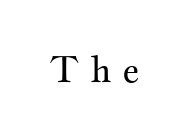
Q: Is the text bold? A: No.
Q: Is the text italic (slanted)? A: No, it is upright.
Q: Is the typeface a serif or a sans-serif typeface? A: Serif.
Q: Is the text underlined? A: No.
Q: Is the spacing between letters normal or unusually wide? A: Unusually wide.
Q: Width (condensed, normal, or wide)? A: Wide.
Q: Stroke contrast? A: Medium.
Q: x-height? A: Small.
Q: Monospaced? A: No.
